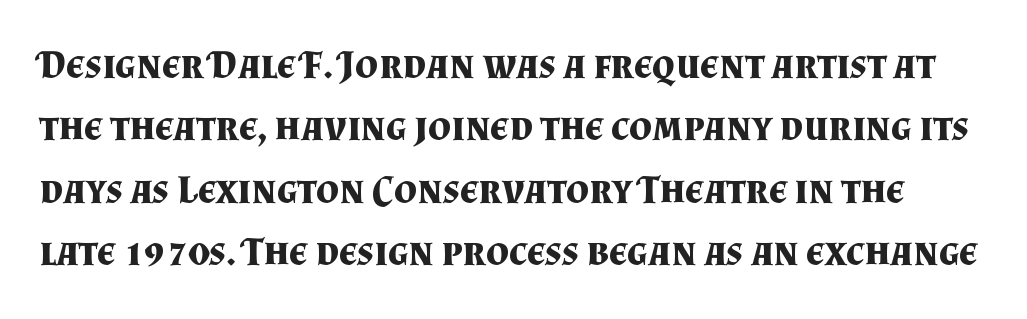
The image shows 40 px bold serif type, upright; set normal line spacing (1.56x), normal letter spacing, not underlined; medium stroke contrast and a small x-height.
